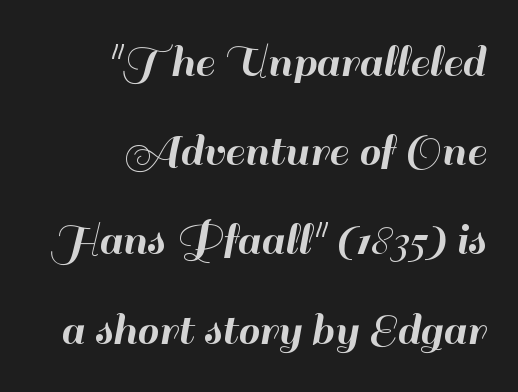
The image shows 49 px sans-serif type; set right-aligned, line spacing 1.82x, normal letter spacing, not underlined; high stroke contrast and a small x-height.
